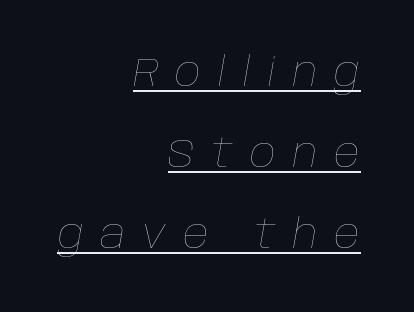
The image shows 40 px thin type, italic (leaning right); set right-aligned, loose line spacing (2.02x), unusually wide letter spacing (+0.42 em), underlined; low stroke contrast and a large x-height.
